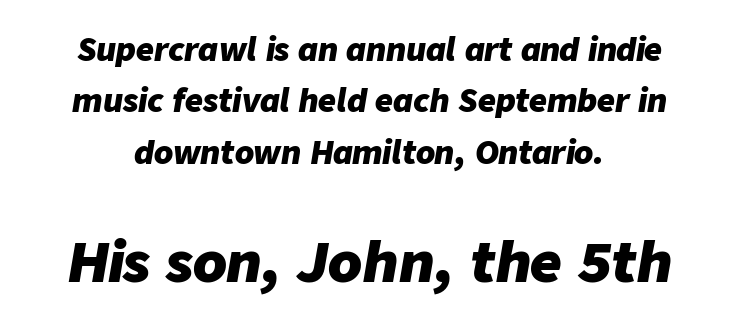
Q: Is the text bold? A: Yes.
Q: Is the text italic (slanted)? A: Yes, it leans right by about 9 degrees.
Q: Is the text underlined? A: No.
Q: How is the paragraph aligned? A: Centered.
Q: Is the spacing between letters normal or unusually wide? A: Normal.
Q: Is the spacing between lines tight, normal or loose? A: Normal.
Q: Which block of text is set in a larger size, the first (top) or the second (bottom)? A: The second (bottom) one.
Q: Width (condensed, normal, or wide)? A: Normal.
Q: Stroke contrast? A: Low.
Q: x-height? A: Medium.
Q: Monospaced? A: No.
